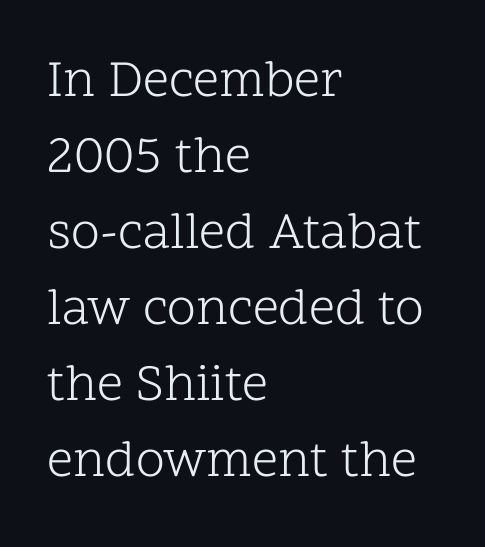
Line starts are locked; line ends wander. The typesetting does not lean heavy: it is not bold. This rendering employs a face with finishing strokes, i.e., a serif. Nothing unusual about the tracking: characters are spaced as the font intends. Whoever set this chose a conventional vertical rhythm.
